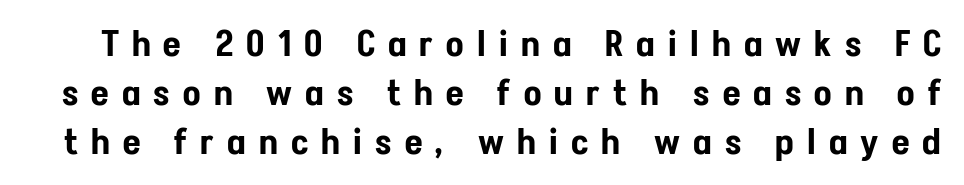
{"serif": "no", "italic": "no", "width": "condensed", "stroke_contrast": "low", "x_height": "medium", "monospaced": "no", "underline": "no", "line_spacing": "normal", "line_spacing_ratio": 1.36, "letter_spacing": "wide", "letter_spacing_em": 0.37, "glyph_px": 36}
